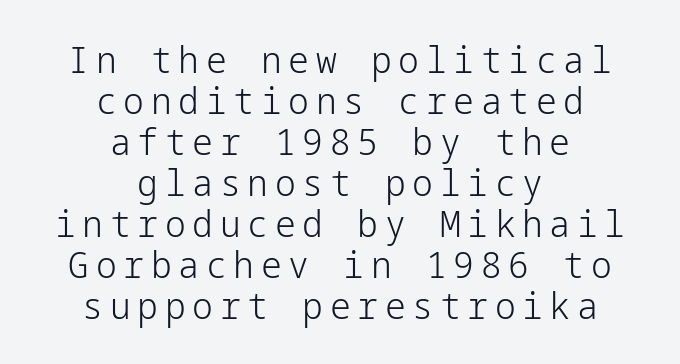
Letters have the restrained weight of plain body copy at most. This sample uses an upright cut, with every glyph sitting square on the baseline. Does the leading feel generous? Not at all — it's pinched. Which margin do the lines hug? Neither — every line sits in the middle.
